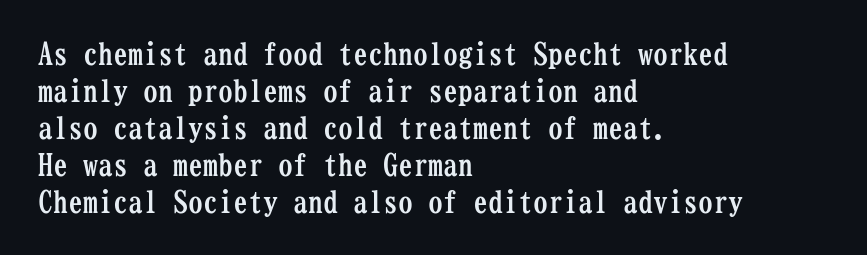
{"serif": "yes", "italic": "no", "bold": "yes", "weight": "semibold", "width": "condensed", "stroke_contrast": "low", "x_height": "medium", "monospaced": "yes", "underline": "no", "align": "left", "line_spacing_ratio": 1.23, "letter_spacing": "normal", "letter_spacing_em": 0.0, "glyph_px": 30}
